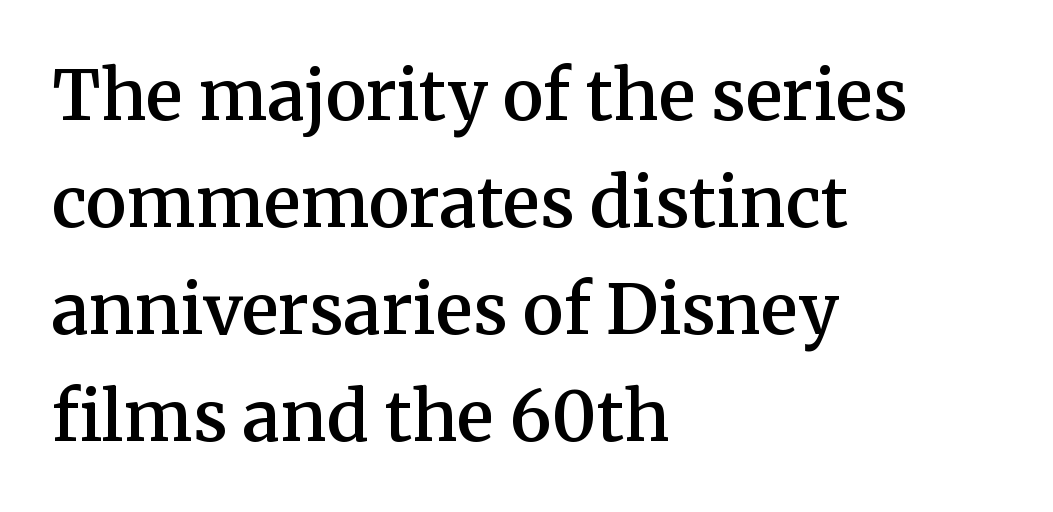
{"serif": "yes", "italic": "no", "bold": "semi", "weight": "semibold", "width": "normal", "stroke_contrast": "medium", "x_height": "medium", "monospaced": "no", "underline": "no", "align": "left", "line_spacing": "normal", "line_spacing_ratio": 1.55, "letter_spacing": "normal", "letter_spacing_em": 0.0, "glyph_px": 69}
